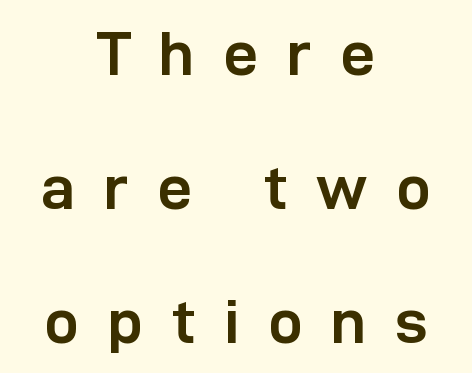
{"serif": "no", "italic": "no", "bold": "yes", "weight": "semibold", "width": "normal", "stroke_contrast": "low", "x_height": "medium", "monospaced": "no", "underline": "no", "align": "center", "line_spacing": "loose", "line_spacing_ratio": 2.16, "letter_spacing": "wide", "letter_spacing_em": 0.46, "glyph_px": 62}
